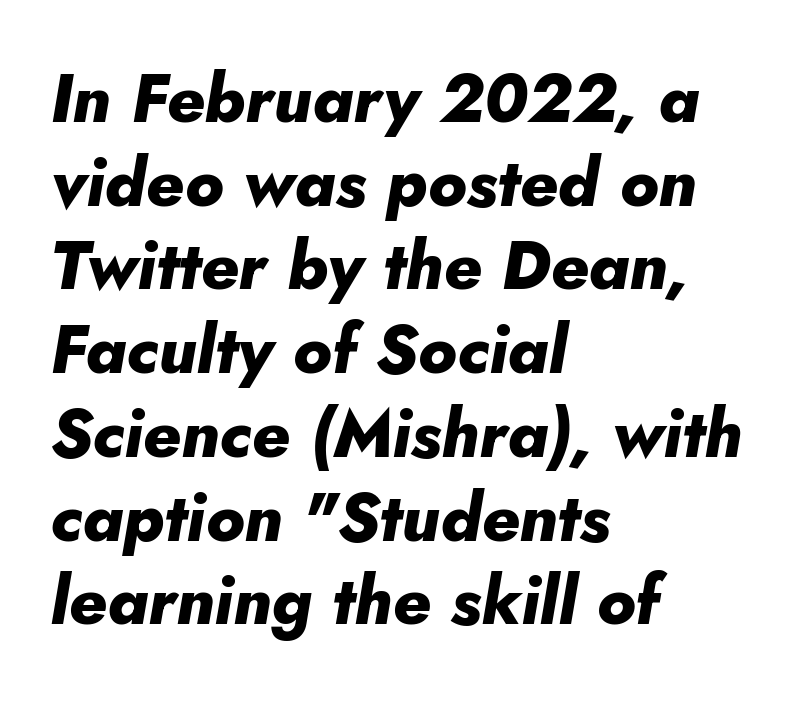
Q: Is the text bold? A: Yes.
Q: Is the text italic (slanted)? A: Yes, it leans right by about 5 degrees.
Q: Is the text underlined? A: No.
Q: How is the paragraph aligned? A: Left-aligned.
Q: Is the spacing between letters normal or unusually wide? A: Normal.
Q: Is the spacing between lines tight, normal or loose? A: Normal.
Q: Width (condensed, normal, or wide)? A: Normal.
Q: Stroke contrast? A: Low.
Q: x-height? A: Small.
Q: Monospaced? A: No.
